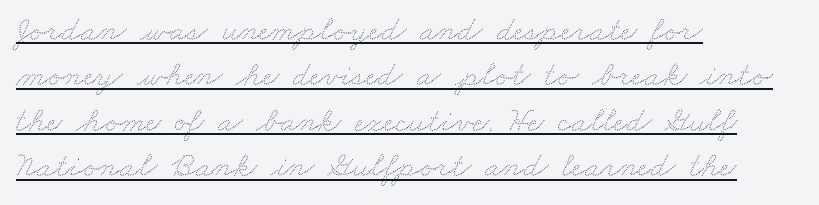
The image shows 35 px thin, wide type; set left-aligned, normal line spacing (1.3x), normal letter spacing, underlined; medium stroke contrast and a small x-height.
